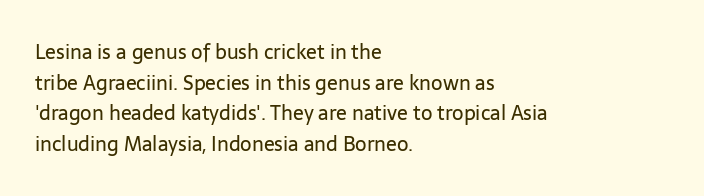
If you drew a line through each stem, it would be perfectly vertical. Students, observe: this is what conventionally led text looks like. Alignment: flush left. Decoration check: the copy has no underline.
